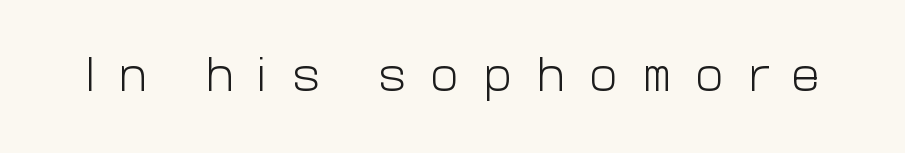
Weight class: somewhere from thin through regular. Posture: vertical. Classification — sans serif. The letters advance in unequal steps, a hallmark of proportional type. Between one letter and the next there's a generous, obvious gap. Glance below the letters and you will spot only blank space.
